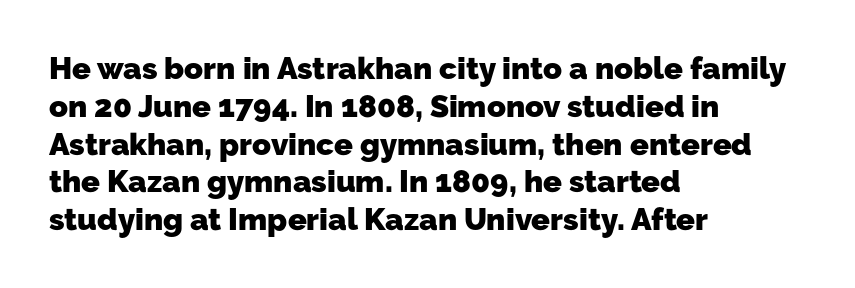
Typographically, this falls in the sans-serif category. Letters rest on an invisible, unmarked baseline. The text block is weighted toward the left margin, trailing off unevenly rightward. Looks like regular typesetting: each glyph gets only the width it needs.
